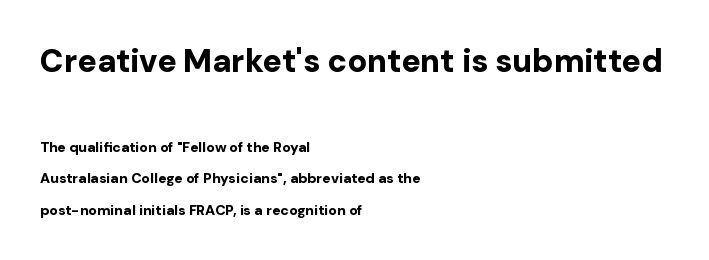
{"serif": "no", "italic": "no", "bold": "yes", "weight": "bold", "width": "normal", "stroke_contrast": "low", "x_height": "medium", "monospaced": "no", "underline": "no", "align": "left", "line_spacing": "loose", "line_spacing_ratio": 2.25, "letter_spacing": "normal", "letter_spacing_em": 0.0, "larger_block": "first", "size_ratio": 2.29, "glyph_px": 32}
